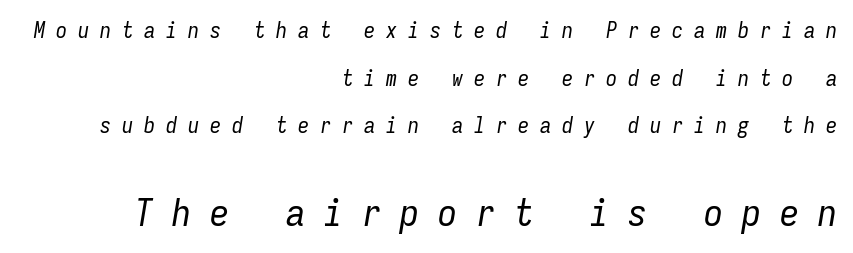
Do the characters align in a grid? Yes, the font is monospaced. Only glyphs here, with clear space below each row. If you drew a ruler down the right edge, every line would touch it. Does the lettering tilt? It does — this is italic. Which of the two is more prominent by size? The second, at the bottom.
